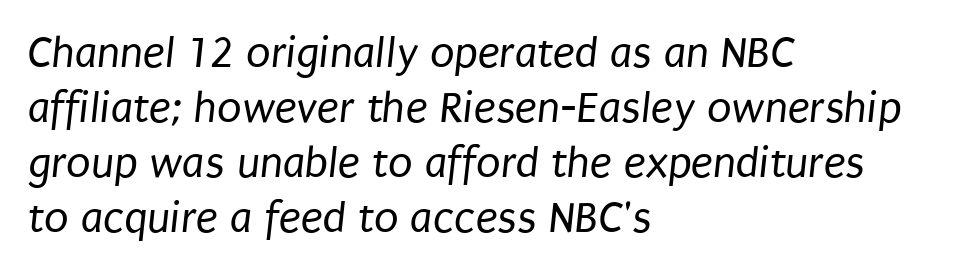
{"serif": "no", "bold": "no", "weight": "regular", "width": "condensed", "stroke_contrast": "low", "x_height": "large", "monospaced": "no", "underline": "no", "align": "left", "line_spacing_ratio": 1.22, "letter_spacing": "normal", "letter_spacing_em": 0.0, "glyph_px": 45}
